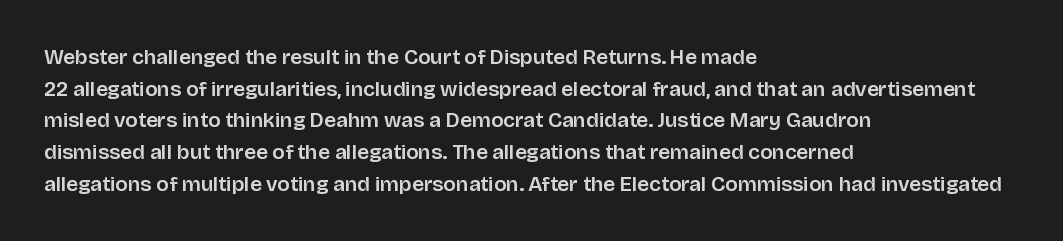
Q: Is the text italic (slanted)? A: No, it is upright.
Q: Is the text underlined? A: No.
Q: How is the paragraph aligned? A: Left-aligned.
Q: Is the spacing between letters normal or unusually wide? A: Normal.
Q: Is the spacing between lines tight, normal or loose? A: Normal.
